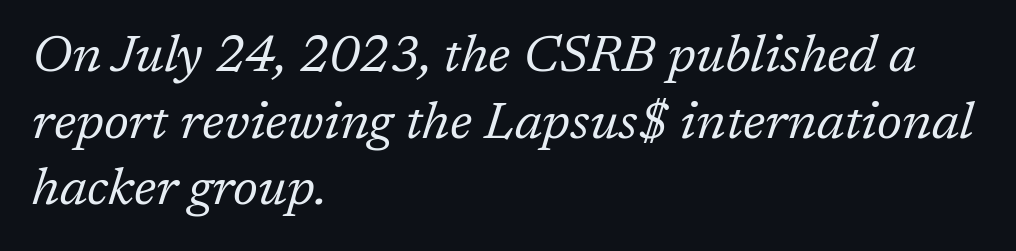
Honestly, the row spacing looks completely unremarkable. Nobody touched the tracking dial on this one. The rendering uses natural spacing where letterforms have individual widths. Check under the words: just untouched page. A light-to-regular cut is what we see here. Look at the bottom of the vertical strokes: they flare into serifs here.
